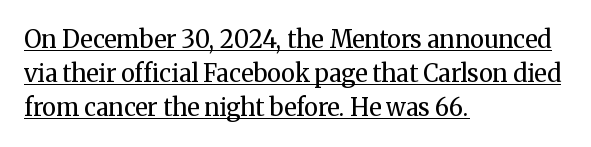
{"italic": "no", "bold": "no", "underline": "yes", "align": "left", "line_spacing": "normal", "line_spacing_ratio": 1.41, "letter_spacing": "normal", "letter_spacing_em": 0.0, "glyph_px": 24}
